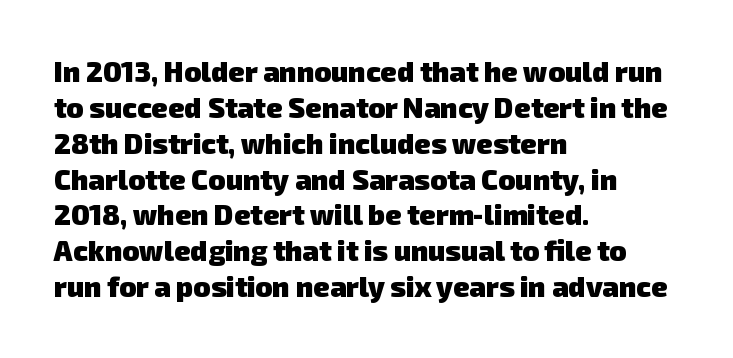
These lines are set flush left with a ragged right edge. If you measured baseline to baseline, you'd find a middling distance. Letter spacing: default. Check where the strokes stop: nothing finishes them off — pure sans.
